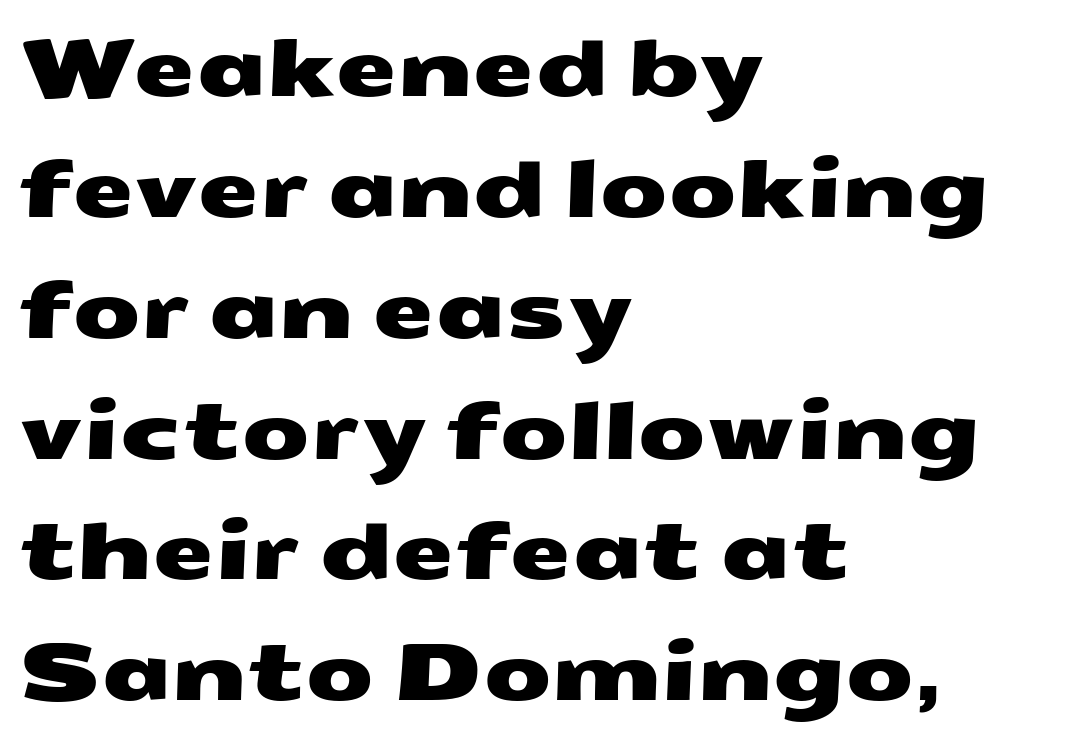
The image shows 79 px wide sans-serif type; set left-aligned, normal line spacing (1.53x), normal letter spacing, not underlined; medium stroke contrast and a medium x-height.
